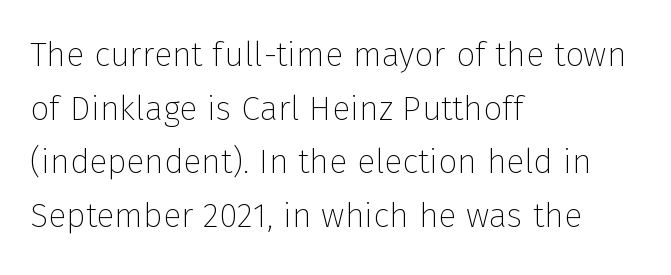
Characters remain perfectly vertical along every line. You could not count columns in this text — the font is proportionally spaced. All the whitespace from short lines collects on the right. The horizontal fit of the characters is conventional and even. Each letter's strokes conclude bluntly, with no projecting serifs.
